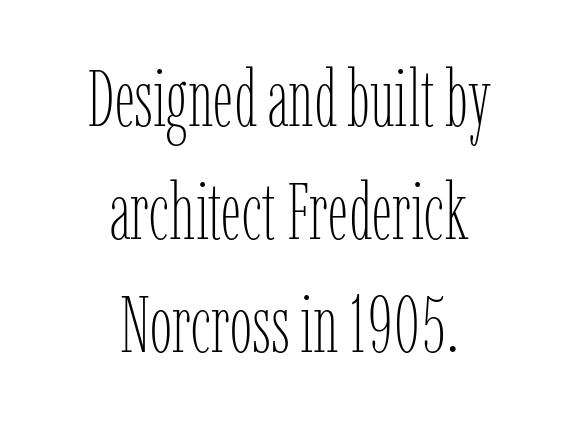
Letters have the restrained weight of plain body copy at most. Is there much room between lines? A standard amount, neither cramped nor airy. Think of a printed novel: that variable character pitch is what you see here. No extra tracking has been applied to these lines. Ascenders rise straight up at ninety degrees. Compared with a flush-left layout, this one balances lines on the center instead.
